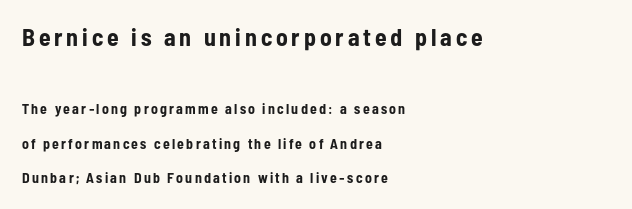
The image shows 24 px bold type, upright; set left-aligned, loose line spacing (2.46x), not underlined; the first (top) block is 1.71x larger.
